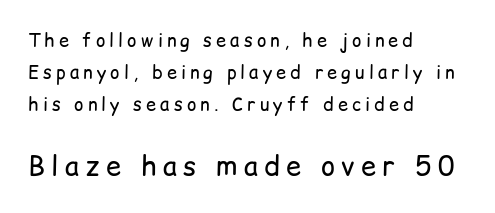
Q: Is the text bold? A: No.
Q: Is the text italic (slanted)? A: No, it is upright.
Q: Is the text underlined? A: No.
Q: How is the paragraph aligned? A: Left-aligned.
Q: Is the spacing between letters normal or unusually wide? A: Unusually wide.
Q: Which block of text is set in a larger size, the first (top) or the second (bottom)? A: The second (bottom) one.
